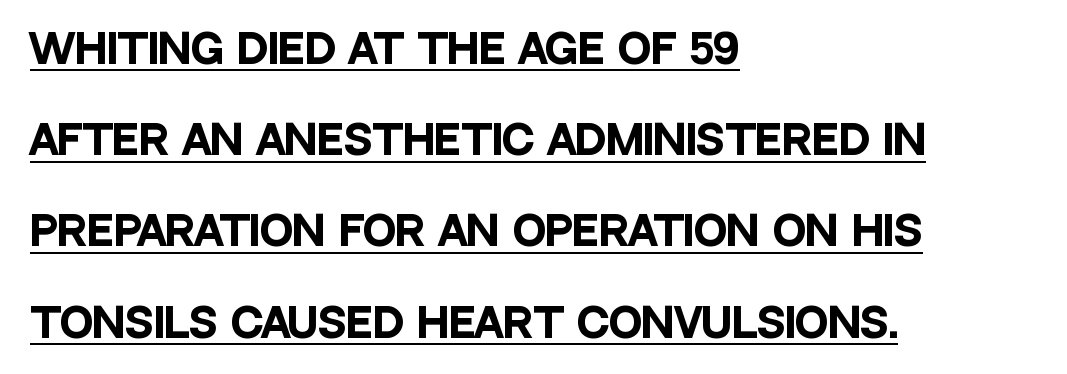
Is there an underline? Yes — a line sits under the letters. The passage shown is typeset with a sans-serif family. A roman cut, with each character standing at attention. Baseline-to-baseline distance is far greater than the letter height. Each glyph is drawn with heavy, bold strokes. Typeset ragged right — the left edge is the straight one.
